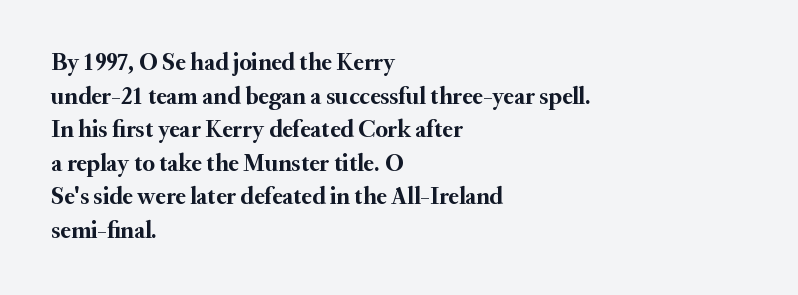
The image shows 24 px bold type, upright; set left-aligned, normal line spacing (1.4x), normal letter spacing, not underlined.
